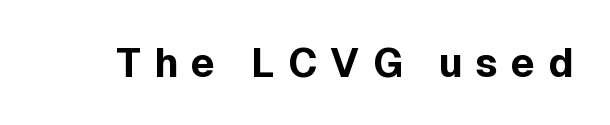
The image shows 40 px bold sans-serif type, upright; set unusually wide letter spacing (+0.33 em), not underlined; a medium x-height.
